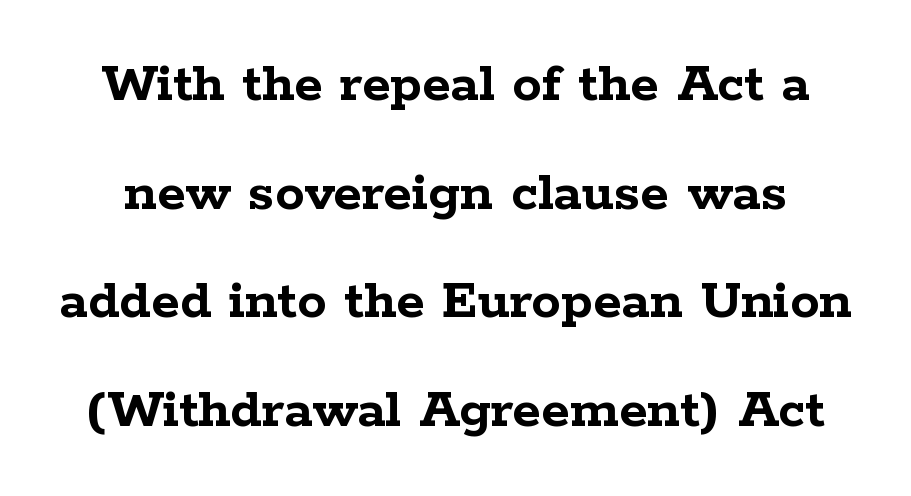
Is there any slant? The stems are plumb. The type is set solid horizontally, with unmodified tracking. Emphasis by weight is at full strength: bold. The passage shown is typed in a proportional face where columns would drift. Decoration check: the copy has no underline.
